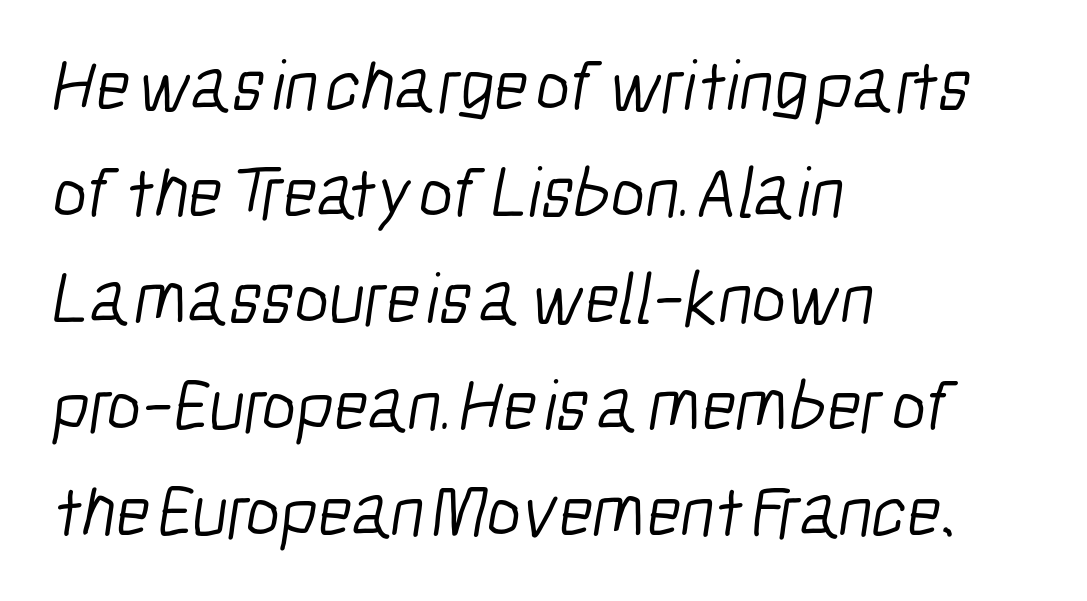
Q: Is the text bold? A: No.
Q: Is the typeface a serif or a sans-serif typeface? A: Sans-serif.
Q: Is the text underlined? A: No.
Q: How is the paragraph aligned? A: Left-aligned.
Q: Is the spacing between letters normal or unusually wide? A: Normal.
Q: Is the spacing between lines tight, normal or loose? A: Normal.
Q: Width (condensed, normal, or wide)? A: Condensed.
Q: Stroke contrast? A: Low.
Q: x-height? A: Medium.
Q: Monospaced? A: No.
